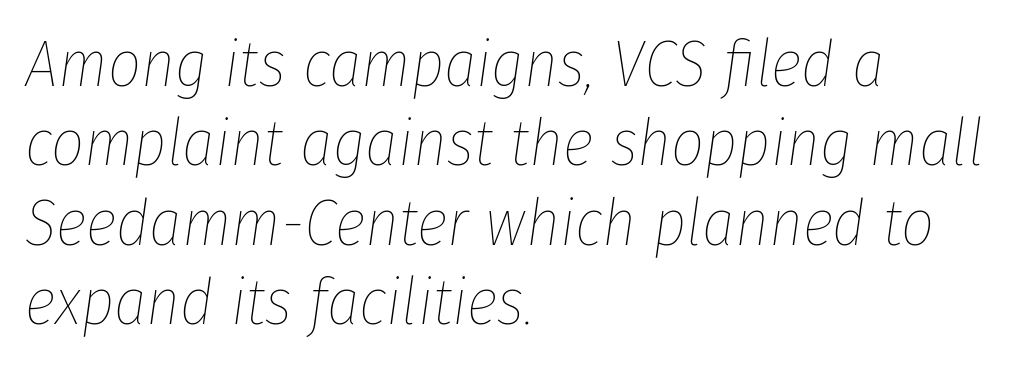
The image shows 65 px thin, condensed type, italic (leaning right); set left-aligned, line spacing 1.22x, normal letter spacing, not underlined; low stroke contrast and a medium x-height.
